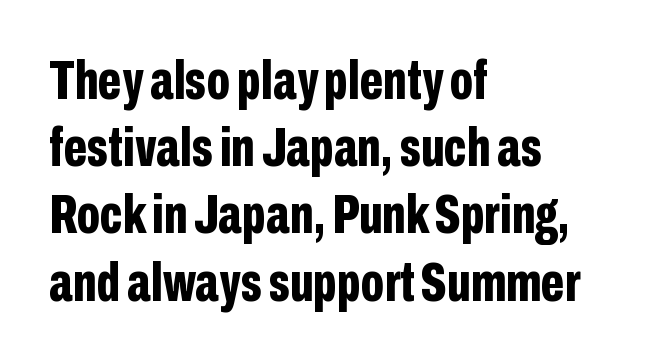
A sans-serif font was chosen for this passage. Set as a true bold cut, around the 700 mark. No extra tracking has been applied to these lines. Italic: no, the glyphs are upright roman. Lines of text with bare space underneath.
